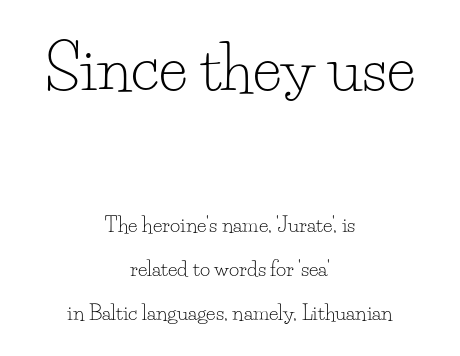
Q: Is the text bold? A: No.
Q: Is the text italic (slanted)? A: No, it is upright.
Q: Is the typeface a serif or a sans-serif typeface? A: Serif.
Q: Is the text underlined? A: No.
Q: How is the paragraph aligned? A: Centered.
Q: Is the spacing between letters normal or unusually wide? A: Normal.
Q: Is the spacing between lines tight, normal or loose? A: Loose.
Q: Which block of text is set in a larger size, the first (top) or the second (bottom)? A: The first (top) one.
Q: Width (condensed, normal, or wide)? A: Normal.
Q: Stroke contrast? A: Low.
Q: x-height? A: Small.
Q: Monospaced? A: No.
